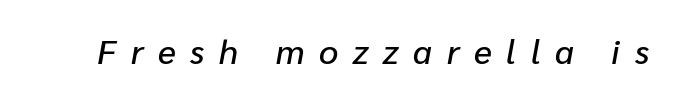
A typesetter would call this proportional, since set widths differ per character. Bare-footed words on every line. In terms of letterspacing, this is a distinctly airy, spread setting. The glyphs look as if they've been sheared to an angle.
